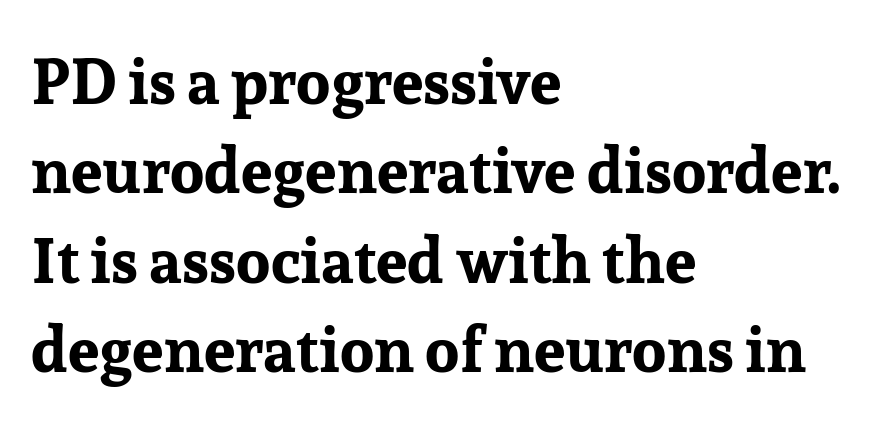
The image shows 63 px bold serif type, upright; set left-aligned, normal line spacing (1.42x), normal letter spacing, not underlined; low stroke contrast and a medium x-height.
